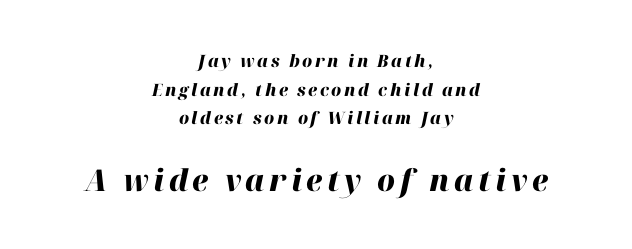
The image shows 30 px heavy type, italic (leaning right); set centered, normal line spacing (1.69x), not underlined; the second (bottom) block is 1.76x larger; high stroke contrast and a medium x-height.
